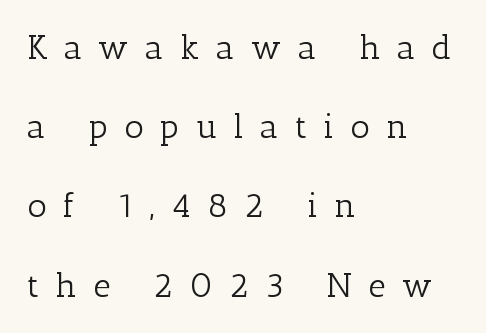
The zone under the glyphs is completely vacant. Typographically, this falls in the serif category. The characters are drawn with everyday or finer stroke widths. The face used here is proportionally spaced, like ordinary book or web type. If you drew a ruler down the left edge, every line would touch it.
